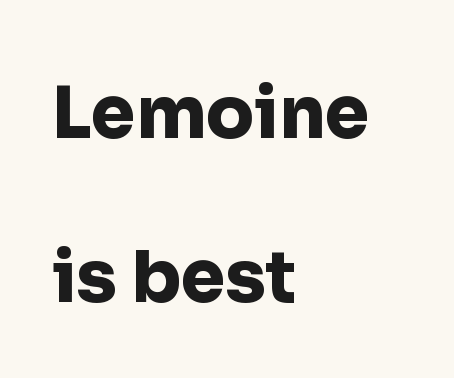
{"serif": "no", "italic": "no", "bold": "yes", "weight": "heavy", "width": "normal", "stroke_contrast": "low", "x_height": "medium", "monospaced": "no", "underline": "no", "align": "left", "line_spacing": "loose", "line_spacing_ratio": 2.31, "letter_spacing": "normal", "letter_spacing_em": 0.0, "glyph_px": 71}
